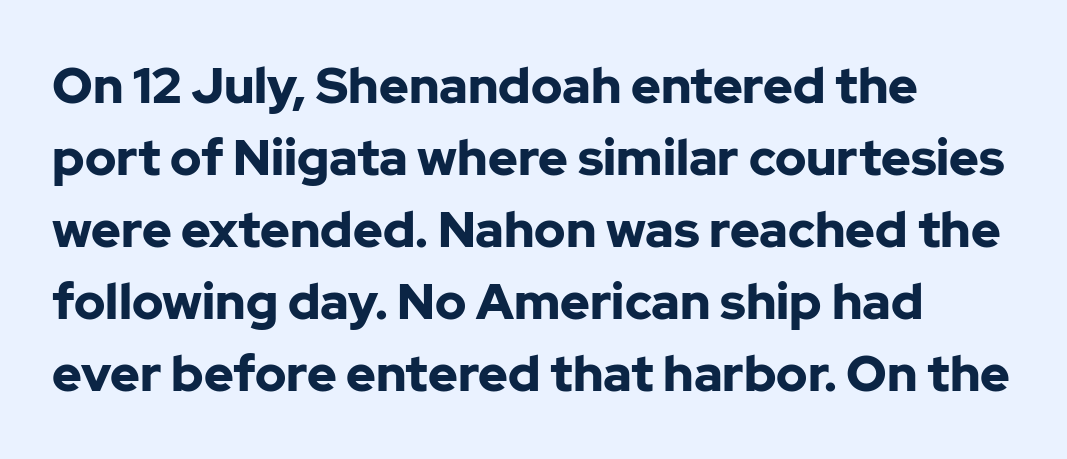
The image shows 50 px bold sans-serif type, upright; set left-aligned, normal line spacing (1.44x), normal letter spacing, not underlined; low stroke contrast and a medium x-height.
